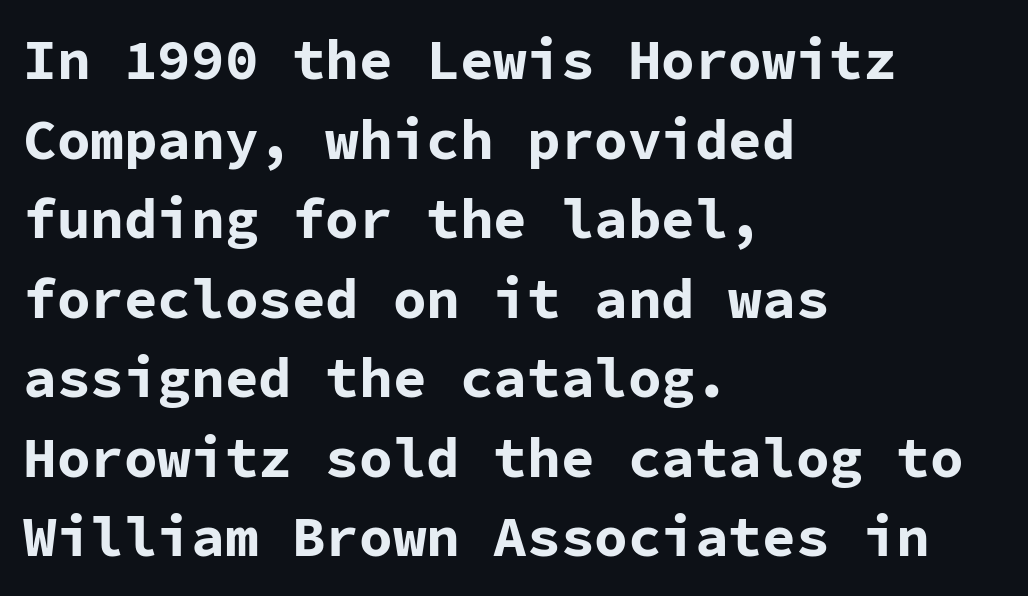
The image shows 56 px bold sans-serif type, upright, monospaced; set left-aligned, normal line spacing (1.42x), normal letter spacing, not underlined; low stroke contrast and a medium x-height.
